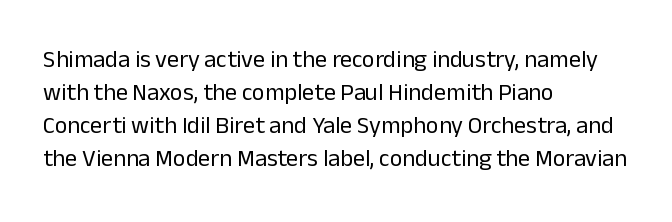
Q: Is the text bold? A: No.
Q: Is the text italic (slanted)? A: No, it is upright.
Q: Is the text underlined? A: No.
Q: How is the paragraph aligned? A: Left-aligned.
Q: Is the spacing between letters normal or unusually wide? A: Normal.
Q: Is the spacing between lines tight, normal or loose? A: Normal.
